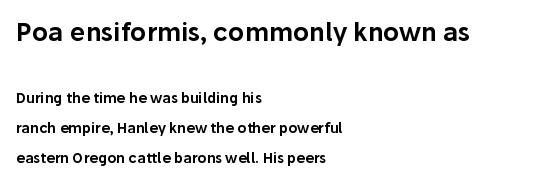
The image shows 25 px text type, upright; set left-aligned, loose line spacing (2.13x), normal letter spacing, not underlined; the first (top) block is 1.79x larger.
